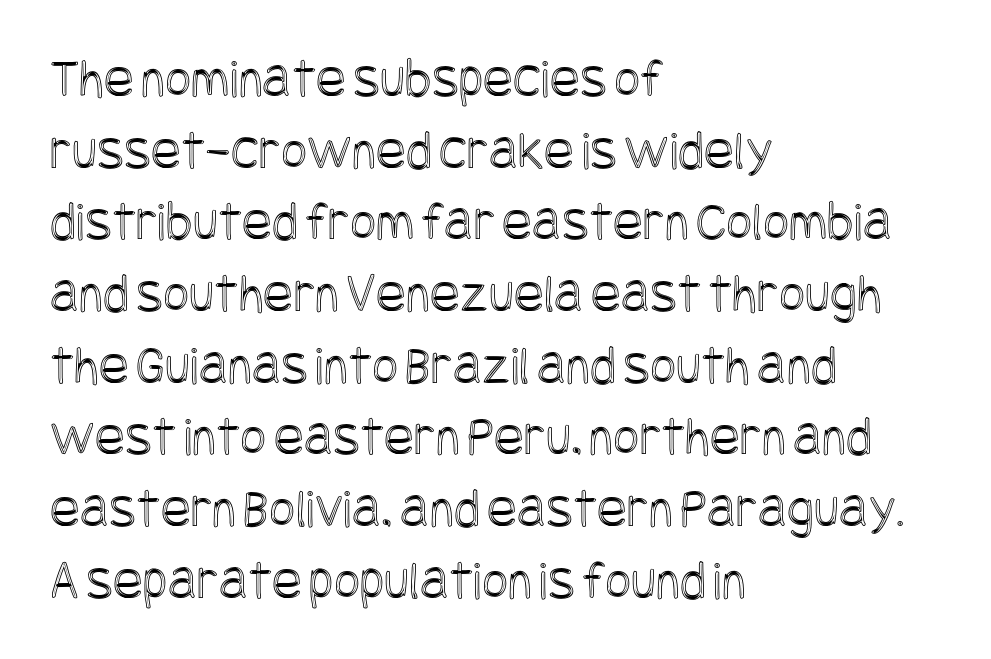
The image shows 56 px condensed type, upright; set left-aligned, normal line spacing (1.28x), normal letter spacing, not underlined; a large x-height.
